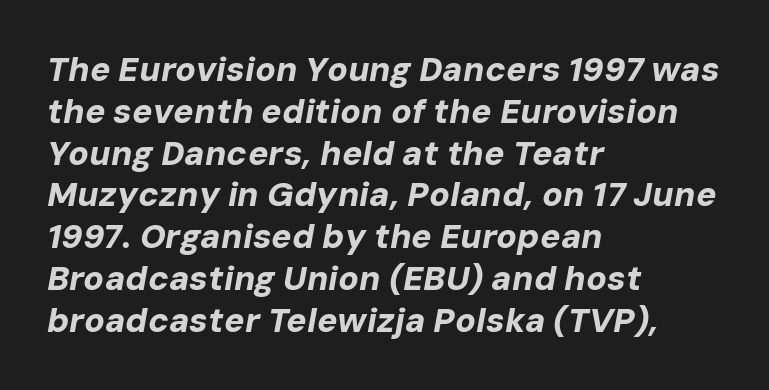
The letterforms sit shoulder to shoulder at normal distance. Horizontally, the lines are justified to the leading edge only. Every character sits at an angle, as italics do. The face used here is proportionally spaced, like ordinary book or web type. Does the weight exceed regular? Yes, all the way to bold.
